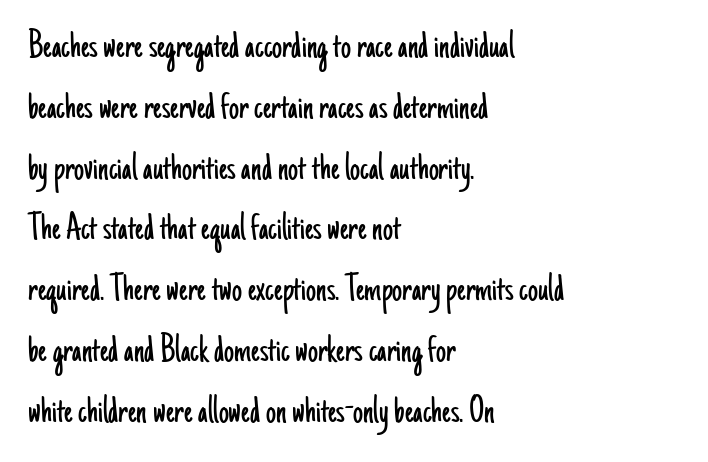
The image shows 40 px light, condensed sans-serif type, upright; set left-aligned, normal line spacing (1.52x), normal letter spacing, not underlined; low stroke contrast and a small x-height.
